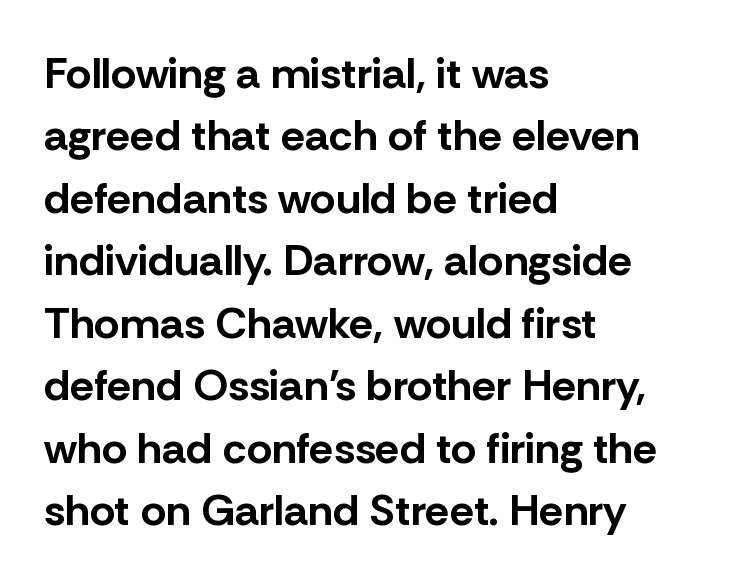
The image shows 44 px bold sans-serif type, upright; set left-aligned, normal line spacing (1.42x), normal letter spacing, not underlined; low stroke contrast and a medium x-height.
